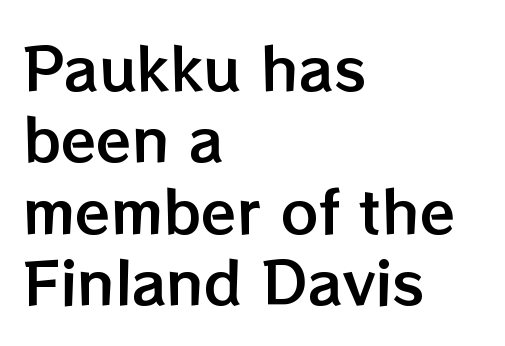
Q: Is the text italic (slanted)? A: No, it is upright.
Q: Is the text underlined? A: No.
Q: How is the paragraph aligned? A: Left-aligned.
Q: Is the spacing between letters normal or unusually wide? A: Normal.
Q: Width (condensed, normal, or wide)? A: Normal.
Q: Stroke contrast? A: Low.
Q: x-height? A: Medium.
Q: Monospaced? A: No.
